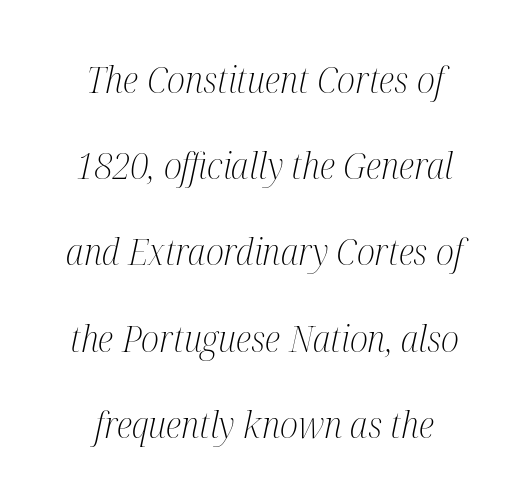
The image shows 37 px light, condensed serif type, italic (leaning right); set centered, loose line spacing (2.33x), normal letter spacing, not underlined; medium stroke contrast and a medium x-height.
